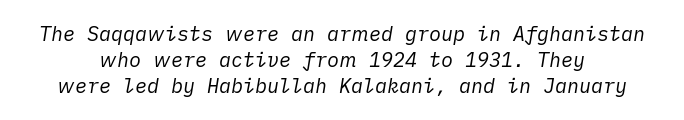
The image shows 20 px text type, italic (leaning right); set normal line spacing (1.31x), normal letter spacing, not underlined.
